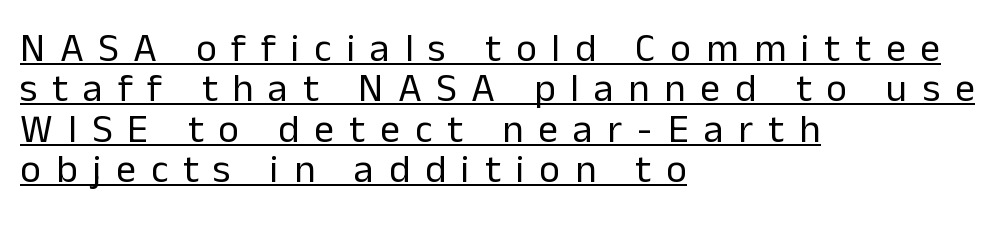
The image shows 40 px regular-weight sans-serif type, upright; set left-aligned, tight line spacing (1.01x), unusually wide letter spacing (+0.37 em), underlined; low stroke contrast and a medium x-height.
